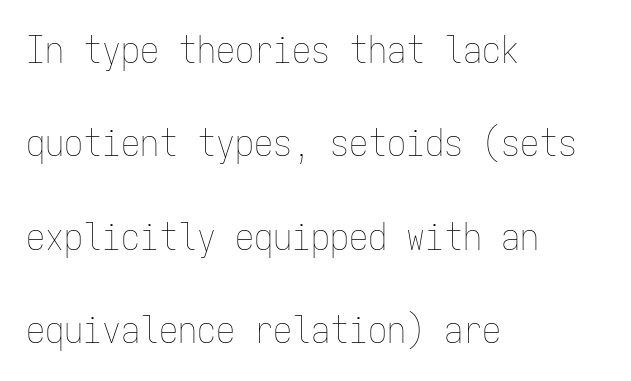
Looks like terminal output: every glyph gets an equal slot. Posture: upright roman. This rendering leaves character spacing at its baseline value. The rendering anchors every line to the left-hand side. The zone under the glyphs is completely vacant.
